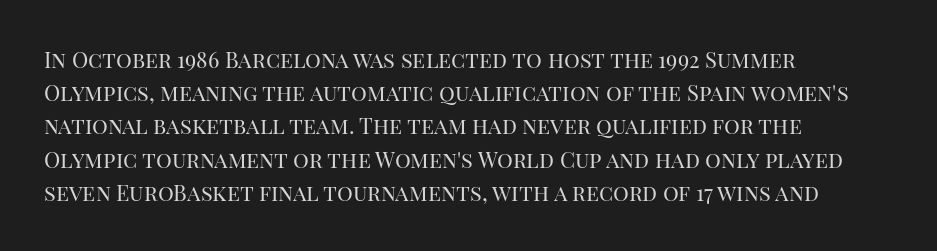
Q: Is the text bold? A: No.
Q: Is the text italic (slanted)? A: No, it is upright.
Q: Is the text underlined? A: No.
Q: How is the paragraph aligned? A: Left-aligned.
Q: Is the spacing between letters normal or unusually wide? A: Normal.
Q: Is the spacing between lines tight, normal or loose? A: Normal.
